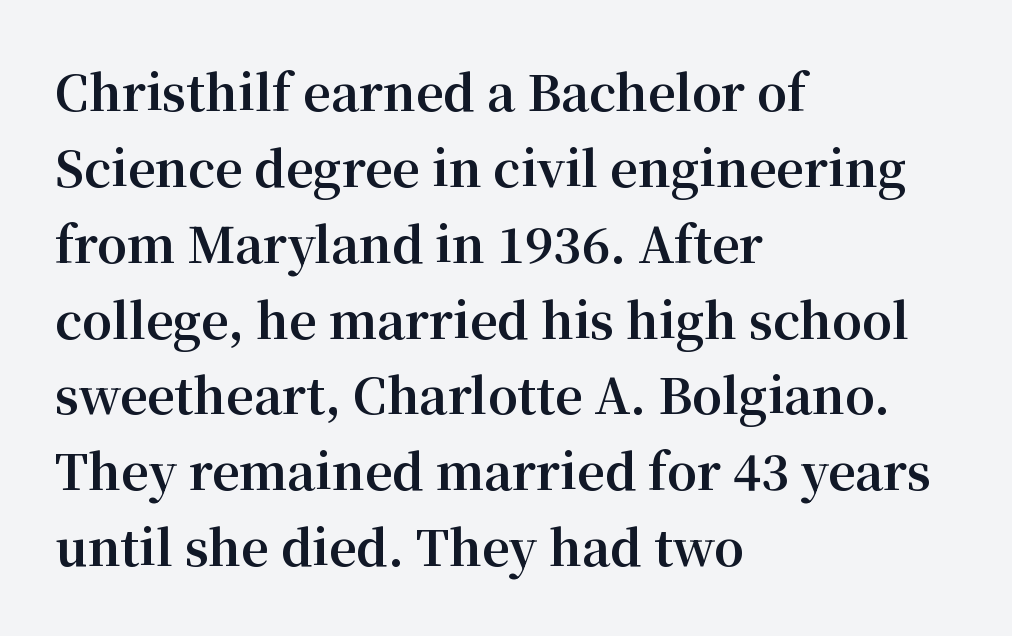
The image shows 48 px bold serif type, upright; set left-aligned, normal line spacing (1.58x), normal letter spacing, not underlined; medium stroke contrast and a medium x-height.
